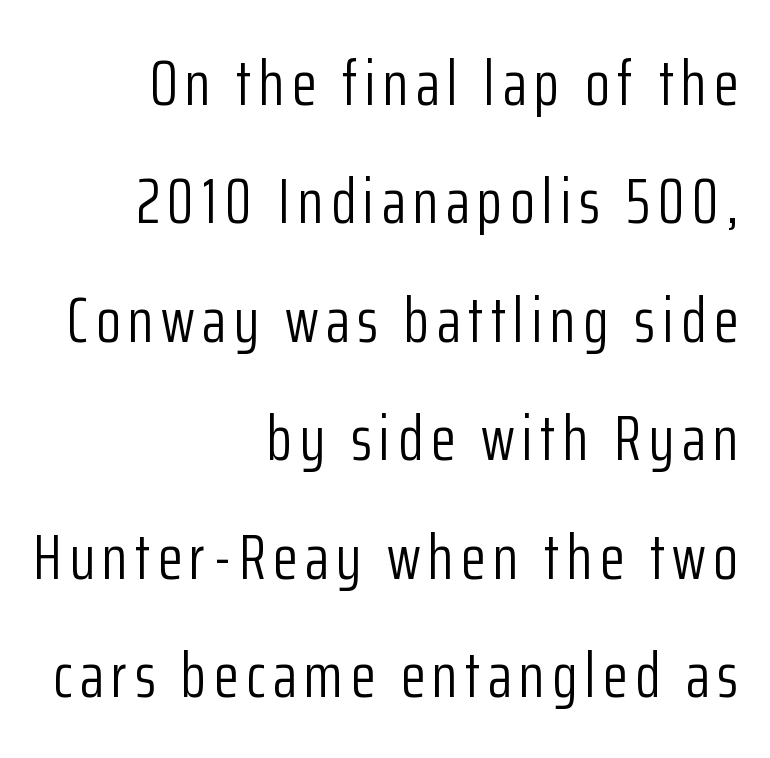
{"serif": "no", "italic": "no", "bold": "no", "weight": "light", "width": "condensed", "stroke_contrast": "low", "x_height": "medium", "monospaced": "no", "underline": "no", "align": "right", "line_spacing_ratio": 1.85, "glyph_px": 64}
